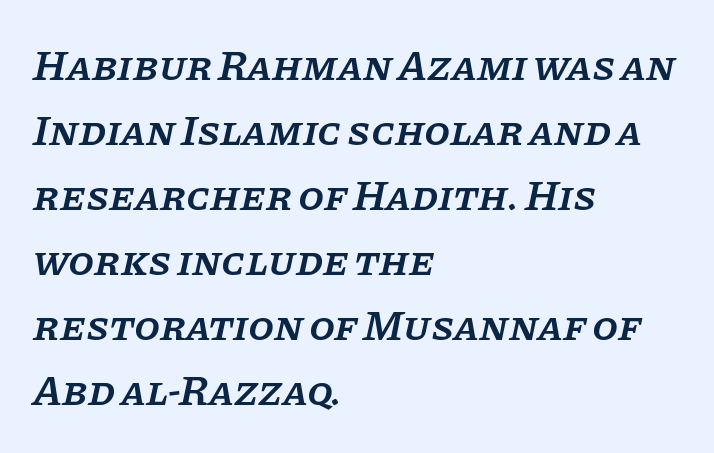
Q: Is the text bold? A: Semi-bold.
Q: Is the text italic (slanted)? A: Yes, it leans right by about 11 degrees.
Q: Is the typeface a serif or a sans-serif typeface? A: Serif.
Q: Is the text underlined? A: No.
Q: How is the paragraph aligned? A: Left-aligned.
Q: Is the spacing between letters normal or unusually wide? A: Normal.
Q: Is the spacing between lines tight, normal or loose? A: Normal.
Q: Width (condensed, normal, or wide)? A: Normal.
Q: Stroke contrast? A: Low.
Q: x-height? A: Large.
Q: Monospaced? A: No.
